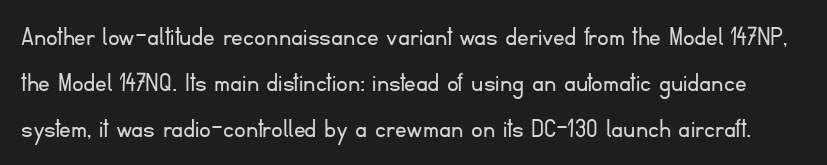
Leading: standard. This rendering leaves character spacing at its baseline value. The rendering uses natural spacing where letterforms have individual widths. The specimen reads as upright at a glance.
